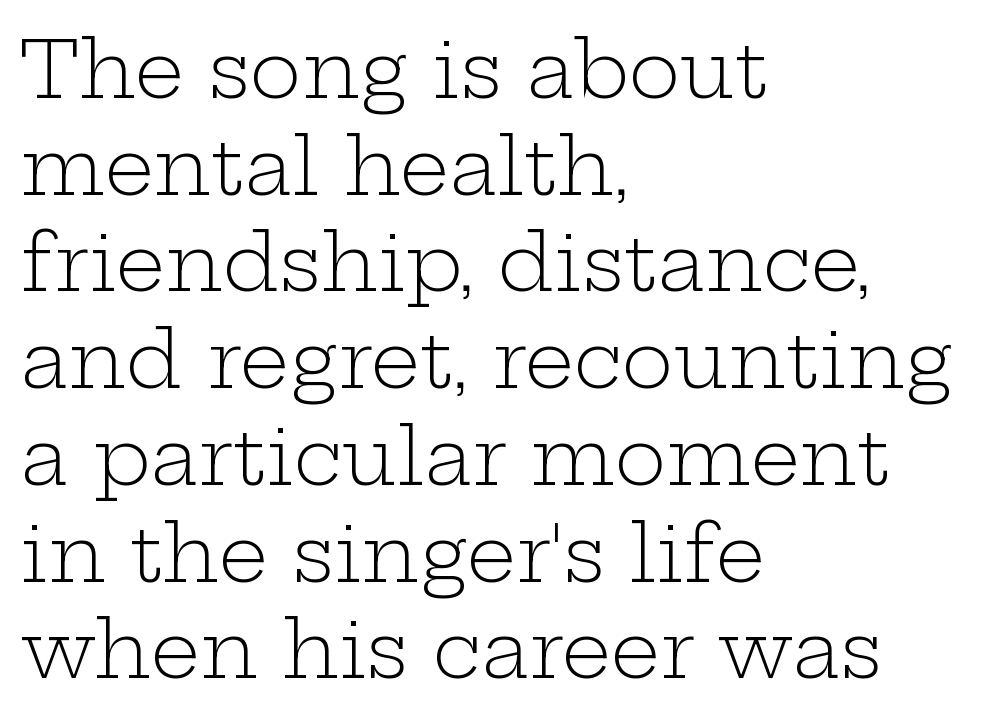
{"serif": "yes", "italic": "no", "bold": "no", "weight": "light", "width": "wide", "stroke_contrast": "low", "x_height": "medium", "monospaced": "no", "underline": "no", "align": "left", "line_spacing_ratio": 1.24, "letter_spacing": "normal", "letter_spacing_em": 0.0, "glyph_px": 78}
